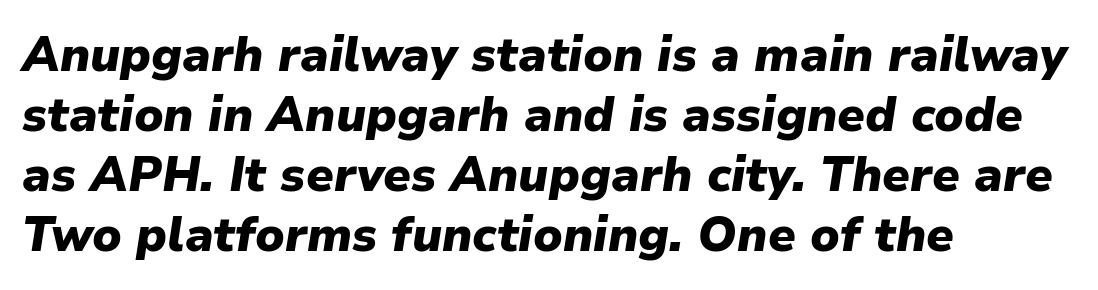
Q: Is the text bold? A: Yes.
Q: Is the text italic (slanted)? A: Yes, it leans right by about 9 degrees.
Q: Is the text underlined? A: No.
Q: How is the paragraph aligned? A: Left-aligned.
Q: Is the spacing between letters normal or unusually wide? A: Normal.
Q: Is the spacing between lines tight, normal or loose? A: Normal.
Q: Width (condensed, normal, or wide)? A: Normal.
Q: Stroke contrast? A: Low.
Q: x-height? A: Medium.
Q: Monospaced? A: No.
